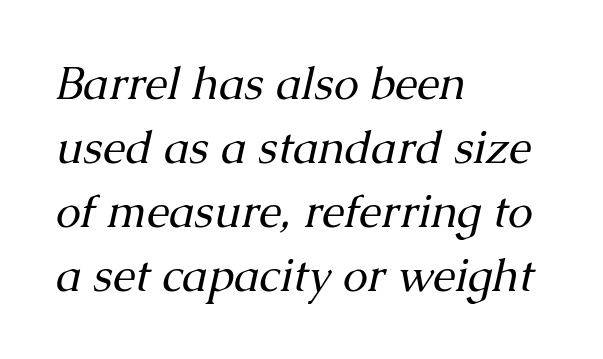
{"serif": "yes", "italic": "yes", "lean": "right", "slant_degrees": 13, "bold": "no", "weight": "regular", "width": "normal", "stroke_contrast": "medium", "x_height": "medium", "monospaced": "no", "underline": "no", "align": "left", "line_spacing": "normal", "line_spacing_ratio": 1.42, "letter_spacing": "normal", "letter_spacing_em": 0.0, "glyph_px": 45}
